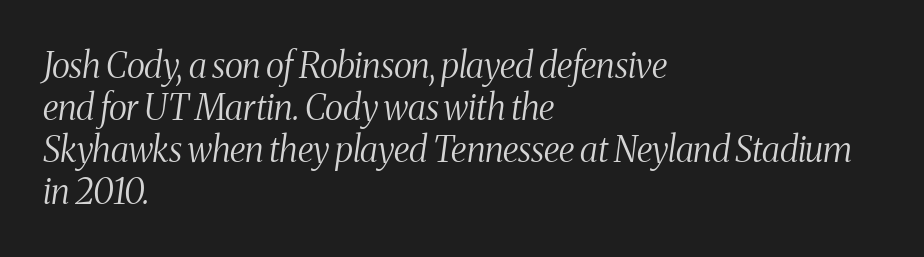
{"serif": "yes", "italic": "yes", "lean": "right", "slant_degrees": 8, "bold": "no", "weight": "light", "width": "condensed", "stroke_contrast": "medium", "x_height": "medium", "monospaced": "no", "underline": "no", "align": "left", "line_spacing_ratio": 1.2, "letter_spacing": "normal", "letter_spacing_em": 0.0, "glyph_px": 35}
